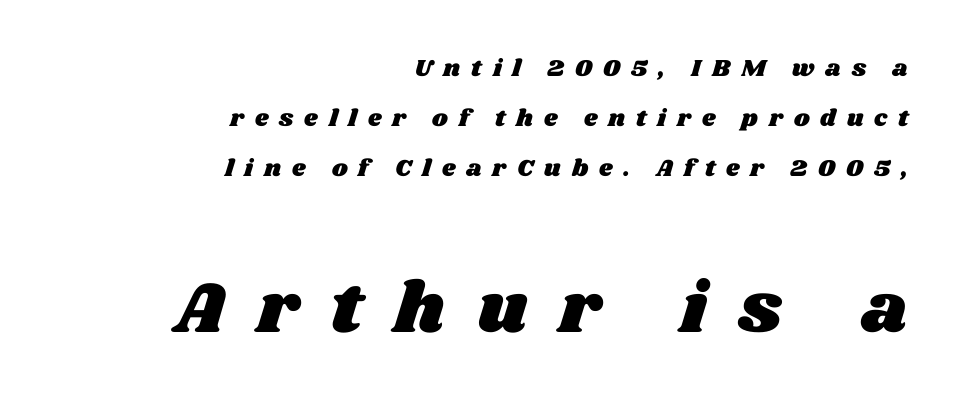
Q: Is the text underlined? A: No.
Q: How is the paragraph aligned? A: Right-aligned.
Q: Is the spacing between letters normal or unusually wide? A: Unusually wide.
Q: Is the spacing between lines tight, normal or loose? A: Loose.
Q: Which block of text is set in a larger size, the first (top) or the second (bottom)? A: The second (bottom) one.
Q: Width (condensed, normal, or wide)? A: Wide.
Q: Stroke contrast? A: Medium.
Q: x-height? A: Large.
Q: Monospaced? A: No.
